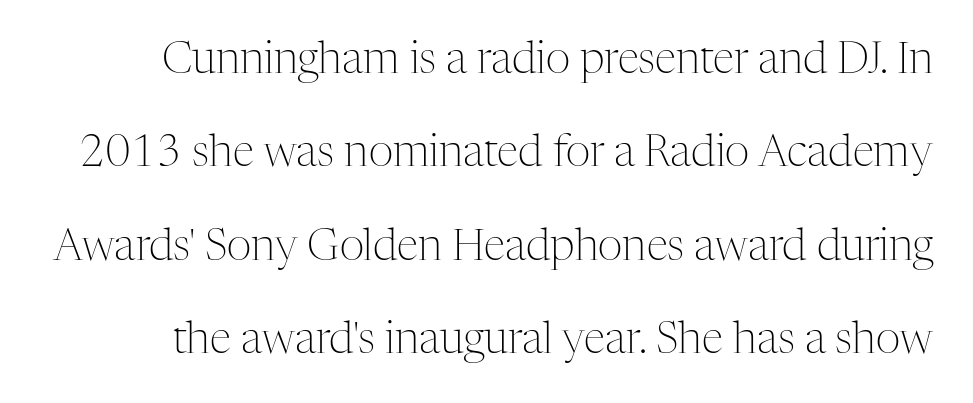
{"serif": "yes", "italic": "no", "bold": "no", "weight": "light", "width": "normal", "stroke_contrast": "medium", "x_height": "medium", "monospaced": "no", "underline": "no", "line_spacing": "loose", "line_spacing_ratio": 2.17, "letter_spacing": "normal", "letter_spacing_em": 0.0, "glyph_px": 43}
